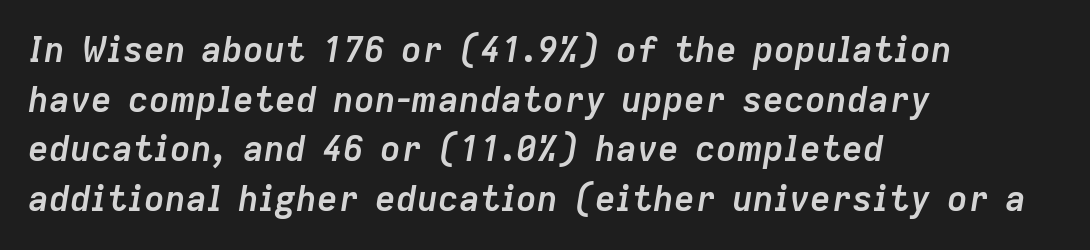
Q: Is the text bold? A: Yes.
Q: Is the text italic (slanted)? A: Yes, it leans right by about 9 degrees.
Q: Is the text underlined? A: No.
Q: How is the paragraph aligned? A: Left-aligned.
Q: Is the spacing between letters normal or unusually wide? A: Normal.
Q: Is the spacing between lines tight, normal or loose? A: Normal.
Q: Width (condensed, normal, or wide)? A: Normal.
Q: Stroke contrast? A: Low.
Q: x-height? A: Medium.
Q: Monospaced? A: No.
